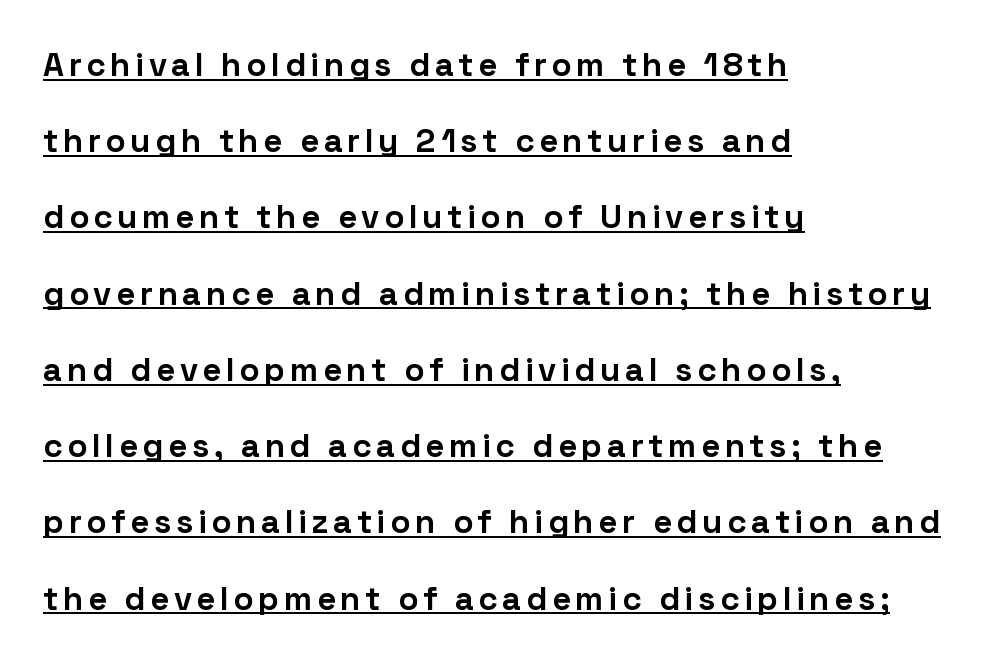
All the whitespace from short lines collects on the right. To sum up the face: it is a sans, with no serifs. A roman cut, with each character standing at attention. Widely set lines give the paragraph a tall, airy silhouette. Thick stems and heavy bowls — unmistakably bold. Spacing verdict: proportional, widths tailored to each character.
